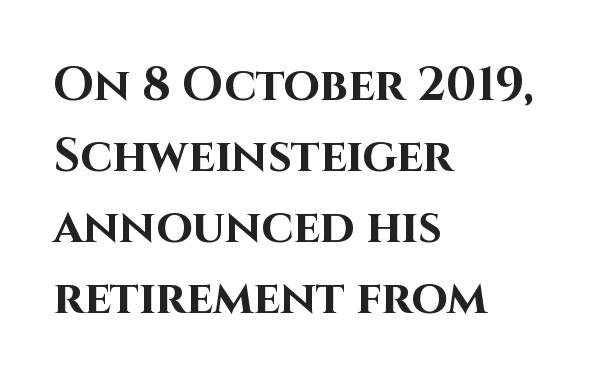
{"serif": "no", "italic": "no", "bold": "yes", "weight": "bold", "width": "normal", "stroke_contrast": "high", "x_height": "large", "monospaced": "no", "underline": "no", "align": "left", "line_spacing": "normal", "line_spacing_ratio": 1.51, "letter_spacing": "normal", "letter_spacing_em": 0.0, "glyph_px": 47}
